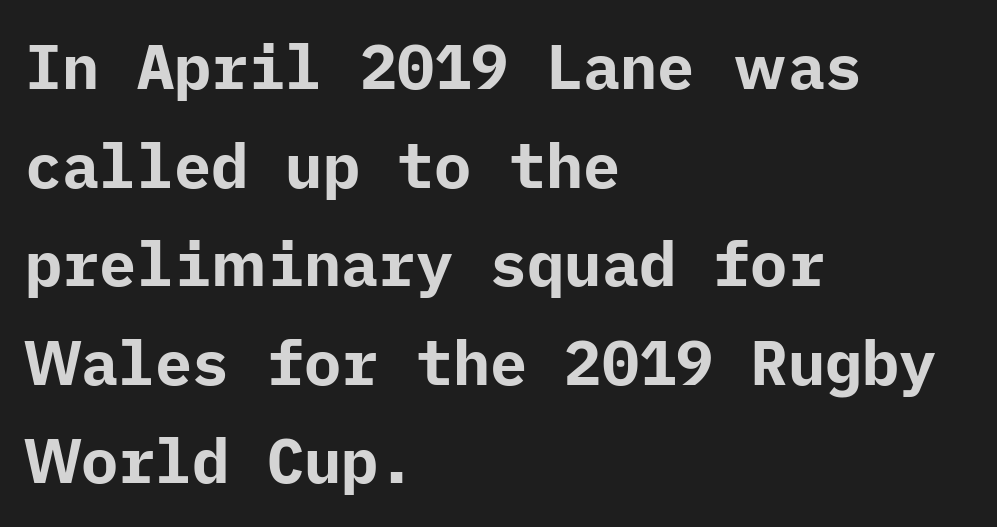
{"serif": "no", "italic": "no", "bold": "yes", "weight": "bold", "width": "normal", "stroke_contrast": "low", "x_height": "medium", "underline": "no", "align": "left", "line_spacing": "normal", "line_spacing_ratio": 1.59, "letter_spacing": "normal", "letter_spacing_em": 0.0, "glyph_px": 62}
